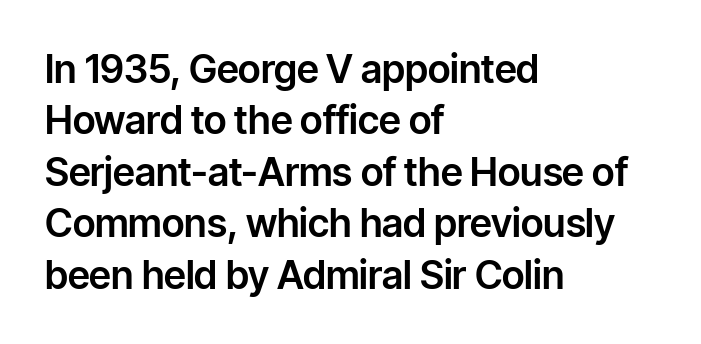
Q: Is the text italic (slanted)? A: No, it is upright.
Q: Is the typeface a serif or a sans-serif typeface? A: Sans-serif.
Q: Is the text underlined? A: No.
Q: How is the paragraph aligned? A: Left-aligned.
Q: Is the spacing between letters normal or unusually wide? A: Normal.
Q: Is the spacing between lines tight, normal or loose? A: Normal.
Q: Width (condensed, normal, or wide)? A: Normal.
Q: Stroke contrast? A: Low.
Q: x-height? A: Medium.
Q: Monospaced? A: No.
